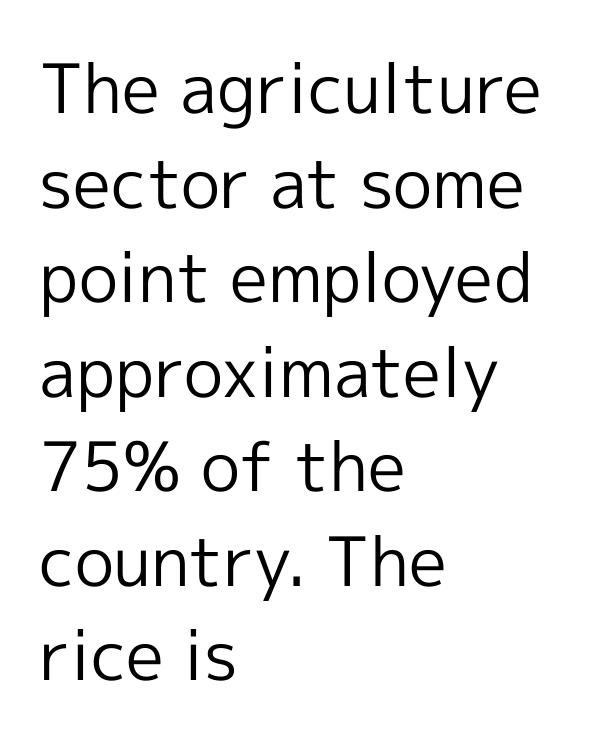
The image shows 68 px regular-weight sans-serif type, upright; set left-aligned, normal line spacing (1.39x), normal letter spacing, not underlined; a medium x-height.
